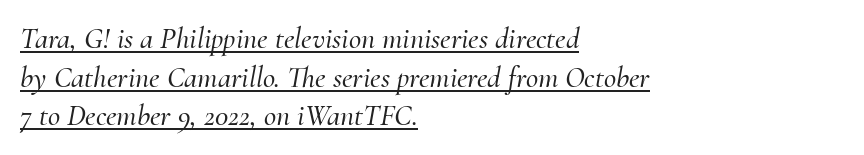
{"serif": "yes", "italic": "yes", "lean": "right", "slant_degrees": 10, "width": "normal", "stroke_contrast": "medium", "x_height": "small", "monospaced": "no", "underline": "yes", "align": "left", "line_spacing": "normal", "line_spacing_ratio": 1.29, "letter_spacing": "normal", "letter_spacing_em": 0.0, "glyph_px": 30}
